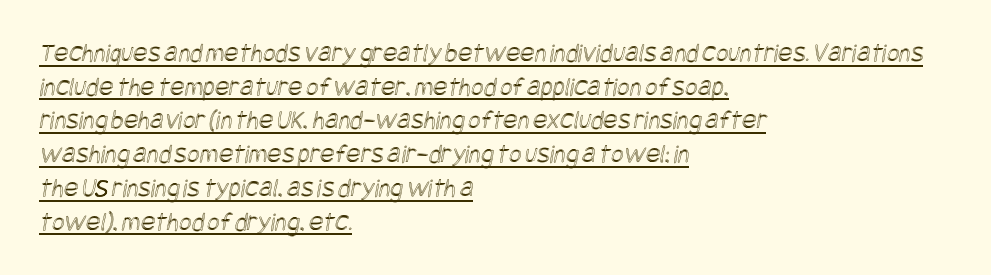
{"underline": "yes", "align": "left", "line_spacing": "normal", "line_spacing_ratio": 1.25, "letter_spacing": "normal", "letter_spacing_em": 0.0, "glyph_px": 27}
